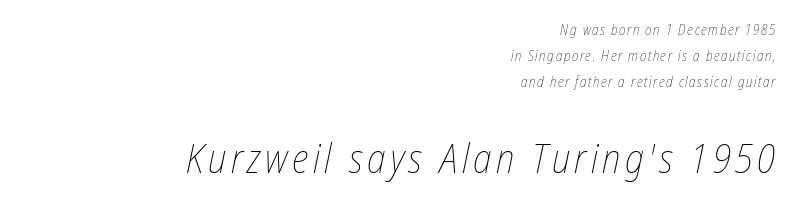
The image shows 40 px thin, condensed type, italic (leaning right); set right-aligned, line spacing 1.85x, not underlined; the second (bottom) block is 2.86x larger; low stroke contrast and a medium x-height.
